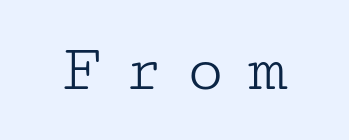
The image shows 68 px light, wide serif type, upright; set unusually wide letter spacing (+0.31 em), not underlined; low stroke contrast and a medium x-height.
